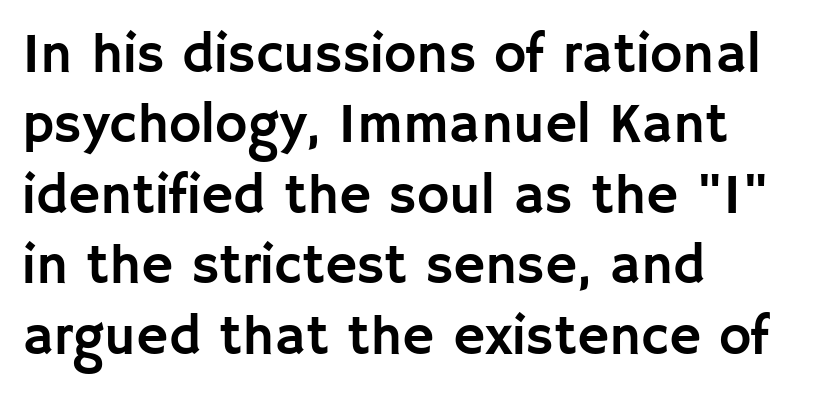
Q: Is the text italic (slanted)? A: No, it is upright.
Q: Is the typeface a serif or a sans-serif typeface? A: Sans-serif.
Q: Is the text underlined? A: No.
Q: How is the paragraph aligned? A: Left-aligned.
Q: Is the spacing between letters normal or unusually wide? A: Normal.
Q: Is the spacing between lines tight, normal or loose? A: Normal.
Q: Width (condensed, normal, or wide)? A: Normal.
Q: Stroke contrast? A: Low.
Q: x-height? A: Large.
Q: Monospaced? A: No.
